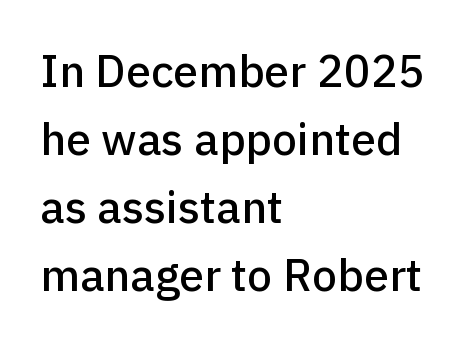
Horizontally, the lines are justified to the leading edge only. Words float on clear page, feet unadorned. You could not count columns in this text — the font is proportionally spaced. The lettering holds an erect, upright posture throughout.
